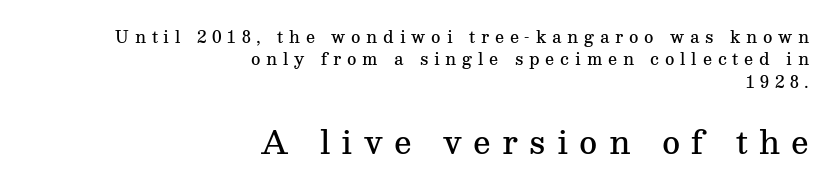
Q: Is the text bold? A: Semi-bold.
Q: Is the text italic (slanted)? A: No, it is upright.
Q: Is the typeface a serif or a sans-serif typeface? A: Serif.
Q: Is the text underlined? A: No.
Q: How is the paragraph aligned? A: Right-aligned.
Q: Is the spacing between letters normal or unusually wide? A: Unusually wide.
Q: Is the spacing between lines tight, normal or loose? A: Normal.
Q: Which block of text is set in a larger size, the first (top) or the second (bottom)? A: The second (bottom) one.
Q: Width (condensed, normal, or wide)? A: Normal.
Q: Stroke contrast? A: Medium.
Q: x-height? A: Medium.
Q: Monospaced? A: No.
